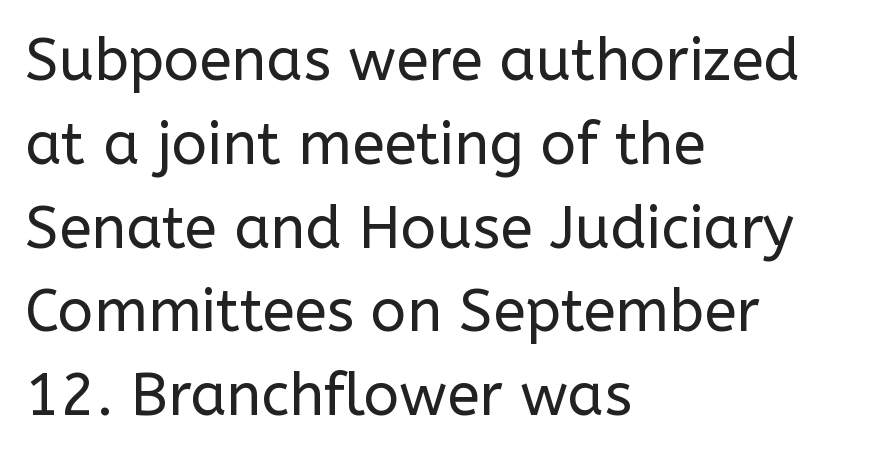
The image shows 59 px regular-weight sans-serif type, upright; set left-aligned, normal line spacing (1.42x), normal letter spacing, not underlined; low stroke contrast and a medium x-height.
